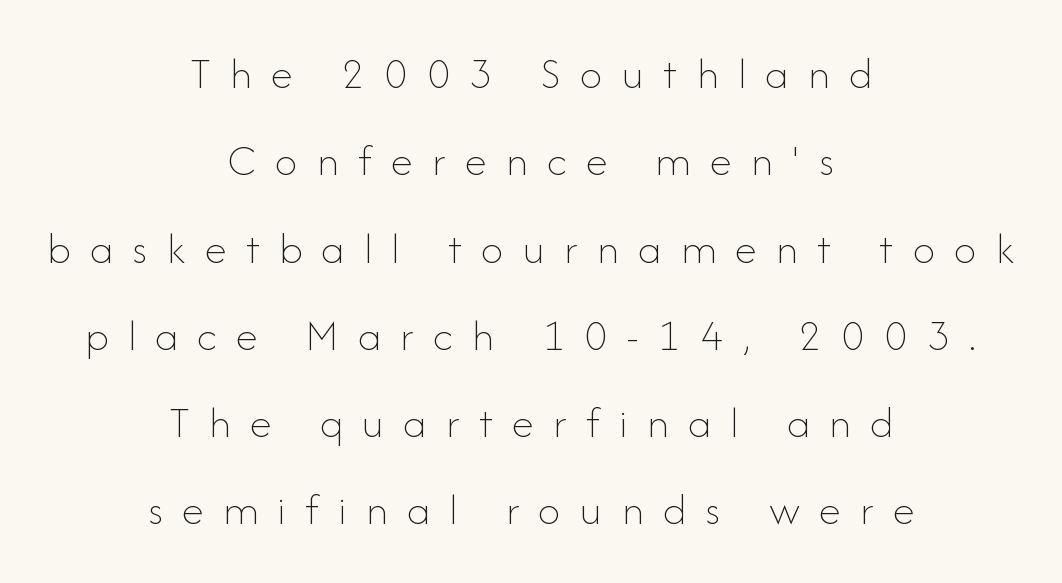
{"italic": "no", "bold": "no", "weight": "thin", "width": "normal", "stroke_contrast": "low", "x_height": "small", "monospaced": "no", "underline": "no", "align": "center", "line_spacing": "loose", "line_spacing_ratio": 1.94, "letter_spacing": "wide", "letter_spacing_em": 0.43, "glyph_px": 45}
